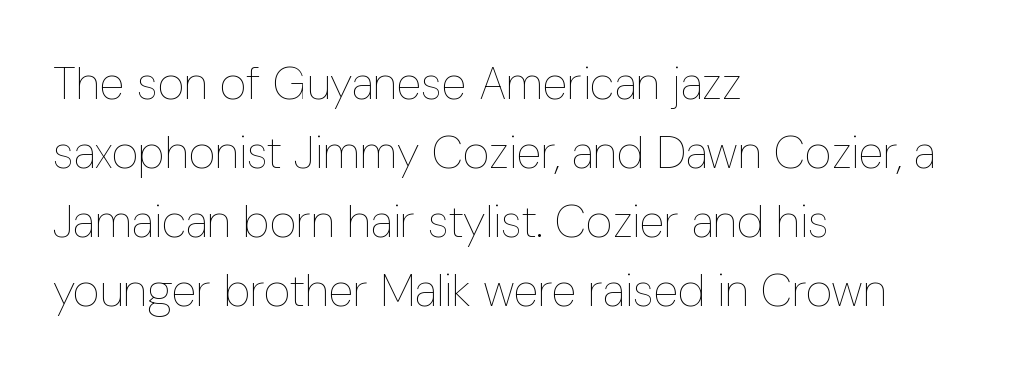
Q: Is the text bold? A: No.
Q: Is the text italic (slanted)? A: No, it is upright.
Q: Is the text underlined? A: No.
Q: How is the paragraph aligned? A: Left-aligned.
Q: Is the spacing between letters normal or unusually wide? A: Normal.
Q: Is the spacing between lines tight, normal or loose? A: Normal.
Q: Width (condensed, normal, or wide)? A: Condensed.
Q: Stroke contrast? A: Low.
Q: x-height? A: Medium.
Q: Monospaced? A: No.
